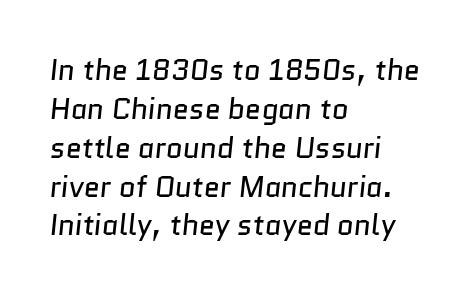
Q: Is the text bold? A: No.
Q: Is the typeface a serif or a sans-serif typeface? A: Sans-serif.
Q: Is the text underlined? A: No.
Q: How is the paragraph aligned? A: Left-aligned.
Q: Is the spacing between letters normal or unusually wide? A: Normal.
Q: Is the spacing between lines tight, normal or loose? A: Normal.
Q: Width (condensed, normal, or wide)? A: Normal.
Q: Stroke contrast? A: Low.
Q: x-height? A: Medium.
Q: Monospaced? A: No.
